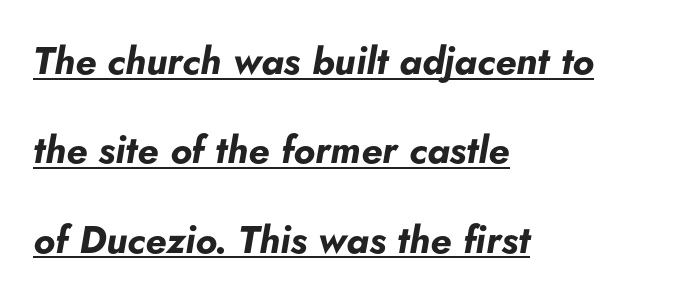
The image shows 38 px bold type, italic (leaning right); set left-aligned, loose line spacing (2.35x), normal letter spacing, underlined; low stroke contrast and a small x-height.
